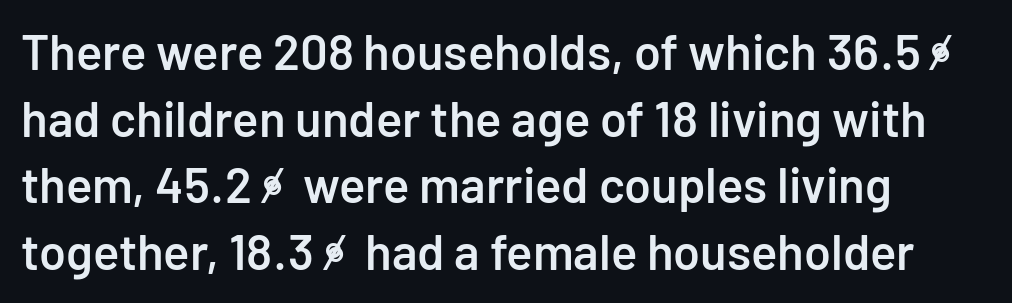
The image shows 49 px semibold sans-serif type, upright; set left-aligned, normal line spacing (1.36x), normal letter spacing, not underlined; low stroke contrast and a medium x-height.
